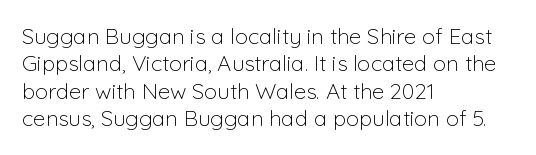
Counters stay open thanks to moderate or lighter strokes. All the whitespace from short lines collects on the right. Normally led — the rows are evenly, conventionally spaced. The glyphs are unaccompanied by any horizontal stroke below them.
